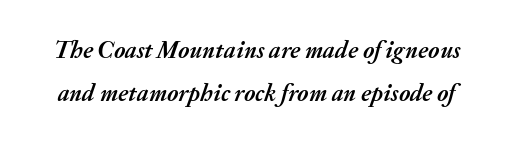
{"italic": "yes", "lean": "right", "slant_degrees": 20, "bold": "yes", "underline": "no", "line_spacing_ratio": 1.81, "letter_spacing": "normal", "letter_spacing_em": 0.0, "glyph_px": 24}
